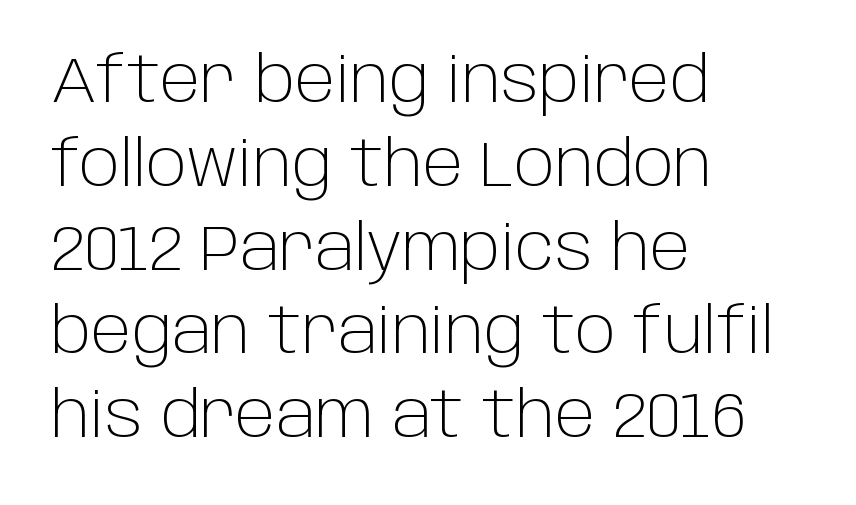
The image shows 63 px light sans-serif type, upright; set left-aligned, normal line spacing (1.33x), normal letter spacing, not underlined; low stroke contrast and a large x-height.
